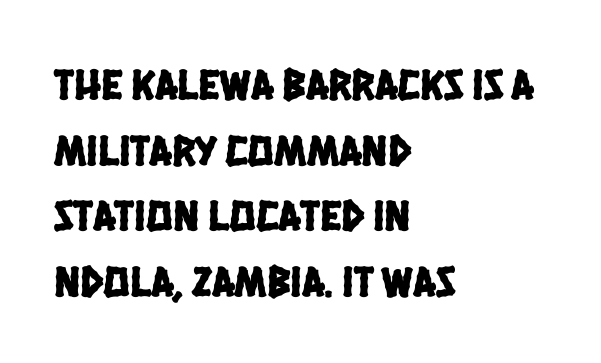
The image shows 44 px condensed sans-serif type; set left-aligned, normal line spacing (1.49x), normal letter spacing, not underlined; low stroke contrast and a large x-height.
